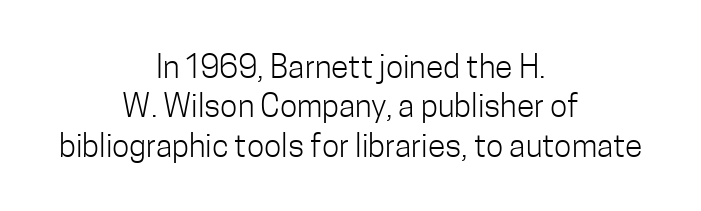
Heaviness? Minimal to ordinary, like unemphasized prose. The rendering keeps characters at their native spacing. The rendering uses natural spacing where letterforms have individual widths. The font's upright variant was chosen for this text.
